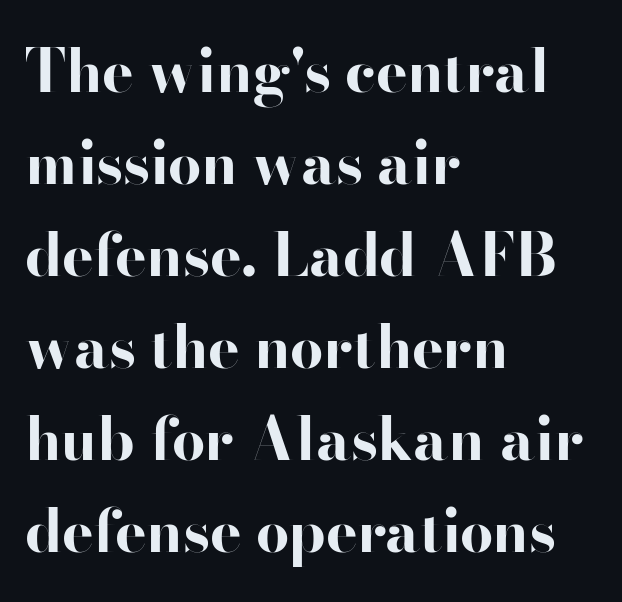
Q: Is the text bold? A: Yes.
Q: Is the text italic (slanted)? A: No, it is upright.
Q: Is the typeface a serif or a sans-serif typeface? A: Sans-serif.
Q: Is the text underlined? A: No.
Q: How is the paragraph aligned? A: Left-aligned.
Q: Is the spacing between letters normal or unusually wide? A: Normal.
Q: Is the spacing between lines tight, normal or loose? A: Normal.
Q: Width (condensed, normal, or wide)? A: Wide.
Q: Stroke contrast? A: High.
Q: x-height? A: Small.
Q: Monospaced? A: No.
